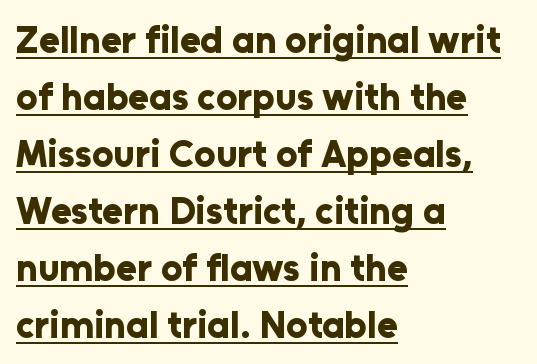
The image shows 38 px bold sans-serif type, upright; set left-aligned, normal line spacing (1.5x), normal letter spacing, underlined; low stroke contrast and a medium x-height.
